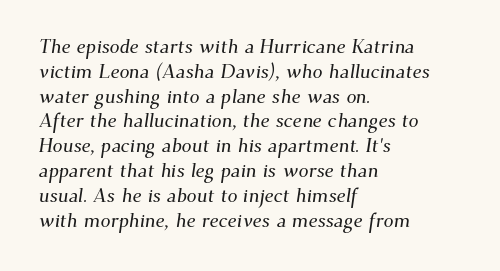
{"underline": "no", "align": "left", "line_spacing_ratio": 1.24, "letter_spacing": "normal", "letter_spacing_em": 0.0, "glyph_px": 20}
